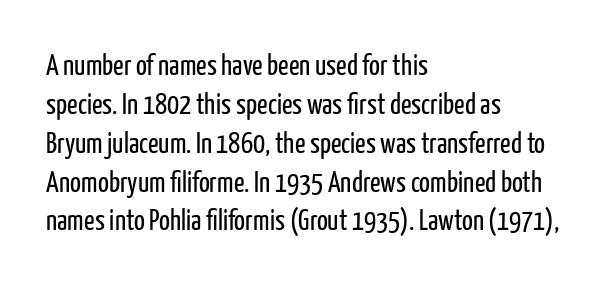
Q: Is the text bold? A: No.
Q: Is the text italic (slanted)? A: No, it is upright.
Q: Is the typeface a serif or a sans-serif typeface? A: Sans-serif.
Q: Is the text underlined? A: No.
Q: How is the paragraph aligned? A: Left-aligned.
Q: Is the spacing between letters normal or unusually wide? A: Normal.
Q: Is the spacing between lines tight, normal or loose? A: Normal.
Q: Width (condensed, normal, or wide)? A: Condensed.
Q: Stroke contrast? A: Low.
Q: x-height? A: Medium.
Q: Monospaced? A: No.
